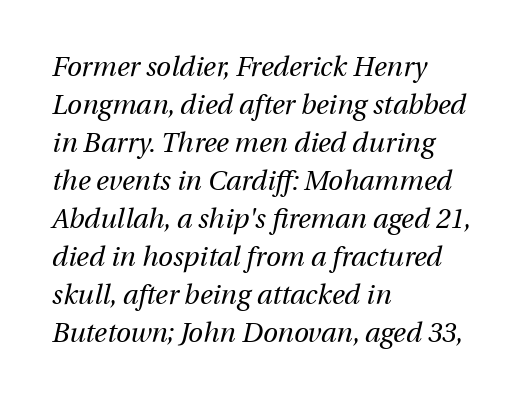
{"italic": "yes", "lean": "right", "slant_degrees": 12, "bold": "no", "underline": "no", "align": "left", "line_spacing": "normal", "line_spacing_ratio": 1.41, "letter_spacing": "normal", "letter_spacing_em": 0.0, "glyph_px": 27}
